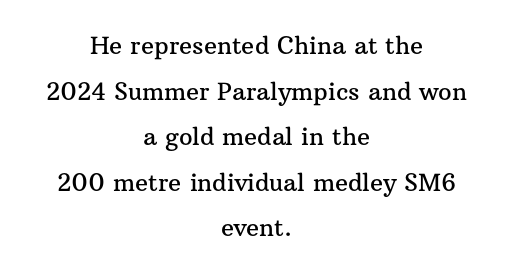
It's the straight-up-and-down kind of type. Where is the straight margin? There isn't one; the lines are centered. Airy leading. These lines keep a tight, regular rhythm from letter to letter.
